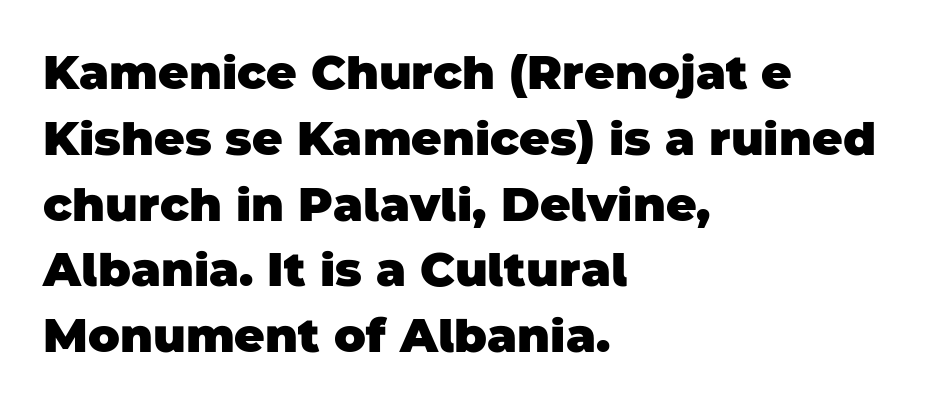
{"serif": "no", "bold": "yes", "weight": "heavy", "width": "normal", "stroke_contrast": "low", "x_height": "large", "monospaced": "no", "underline": "no", "align": "left", "line_spacing": "normal", "line_spacing_ratio": 1.4, "letter_spacing": "normal", "letter_spacing_em": 0.0, "glyph_px": 47}
